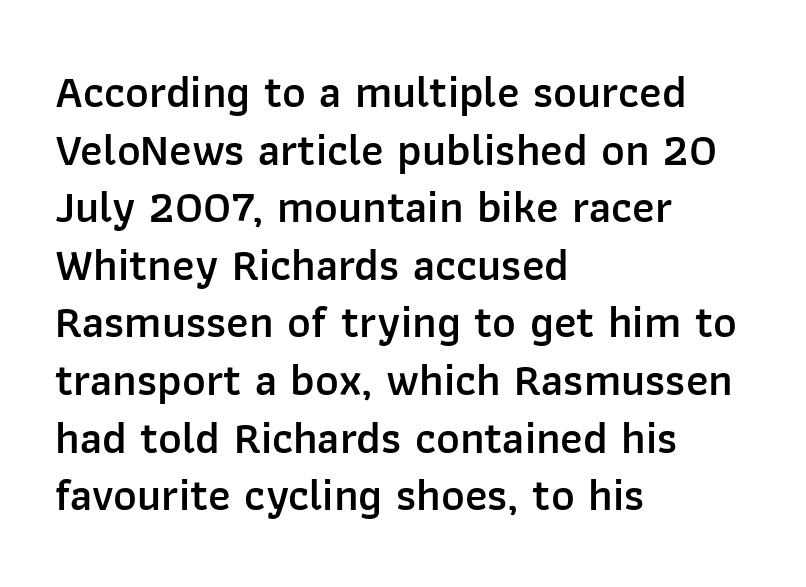
Summary of vertical rhythm: regular, with standard interline spacing. The zone under the glyphs is completely vacant. These lines are composed in type without serifs. Character widths vary here, with narrow letters taking less room than wide ones.
